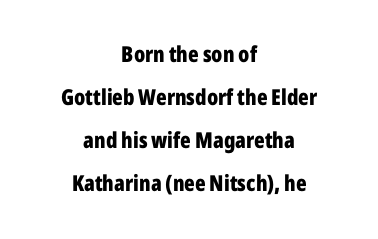
Tracking value appears to be zero — textbook default spacing. Leading: increased. Line starts and ends both wander, symmetrically. A clean baseline with only descenders dipping below it. The letters are bold, with thick, heavy strokes.
